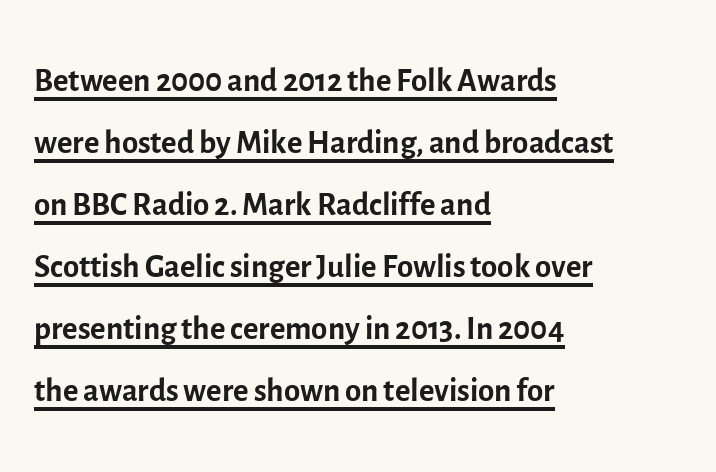
Q: Is the text bold? A: No.
Q: Is the text italic (slanted)? A: No, it is upright.
Q: Is the typeface a serif or a sans-serif typeface? A: Sans-serif.
Q: Is the text underlined? A: Yes.
Q: How is the paragraph aligned? A: Left-aligned.
Q: Is the spacing between letters normal or unusually wide? A: Normal.
Q: Is the spacing between lines tight, normal or loose? A: Normal.
Q: Width (condensed, normal, or wide)? A: Normal.
Q: x-height? A: Medium.
Q: Monospaced? A: No.
